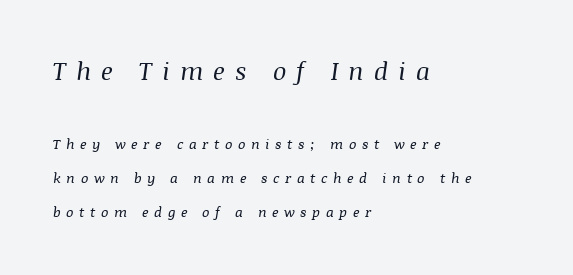
Quick note: underline off. The first block has been scaled up relative to the second. The letters are slanted; this is an italic face. These lines have a slow, spaced-out rhythm from letter to letter. Each stroke keeps to a modest, everyday thickness or less. Compared with typical paragraphs, the rows here are farther apart.
